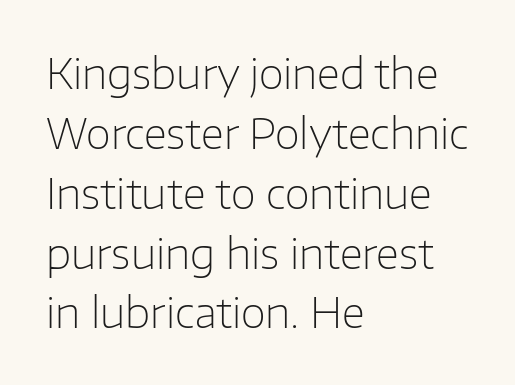
Is the type heavy? It reads as light-to-regular instead. This sample has the flowing, uneven cadence of proportional lettering. The leading is moderate, giving the passage an even texture. The ragged edge is on the right, which tells us the setting is flush left.
